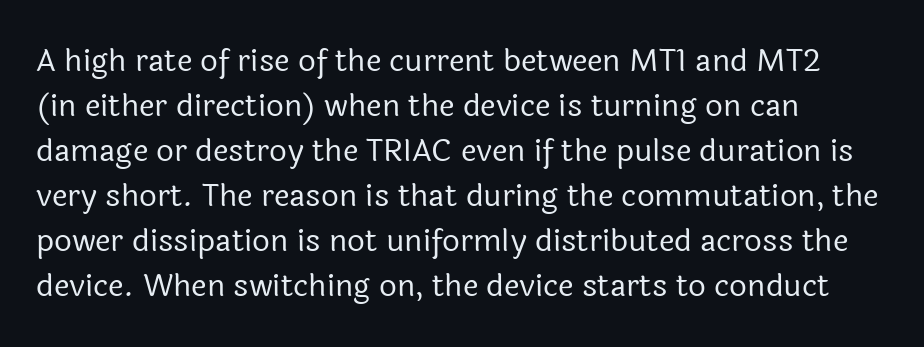
The image shows 31 px regular-weight sans-serif type, upright; set left-aligned, normal line spacing (1.45x), normal letter spacing, not underlined; a medium x-height.
